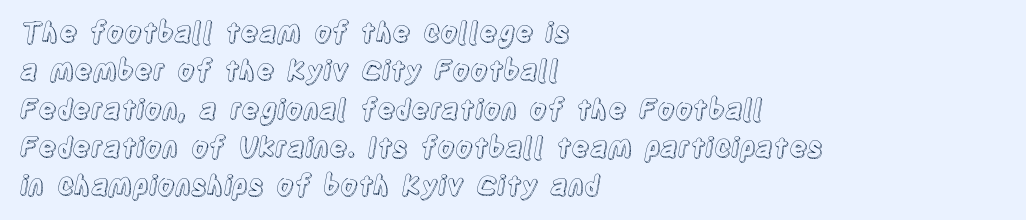
Compared with typical paragraphs, the rows here are spaced about the same. Inter-character spacing is left at the font's built-in metrics. The space beneath each line is pristine and unruled. The compositor pushed each line to the left boundary.
